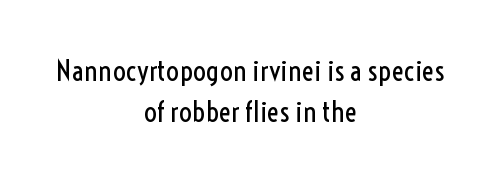
Q: Is the text bold? A: No.
Q: Is the text italic (slanted)? A: No, it is upright.
Q: Is the typeface a serif or a sans-serif typeface? A: Sans-serif.
Q: Is the text underlined? A: No.
Q: How is the paragraph aligned? A: Centered.
Q: Is the spacing between letters normal or unusually wide? A: Normal.
Q: Is the spacing between lines tight, normal or loose? A: Normal.
Q: Width (condensed, normal, or wide)? A: Condensed.
Q: x-height? A: Medium.
Q: Monospaced? A: No.
